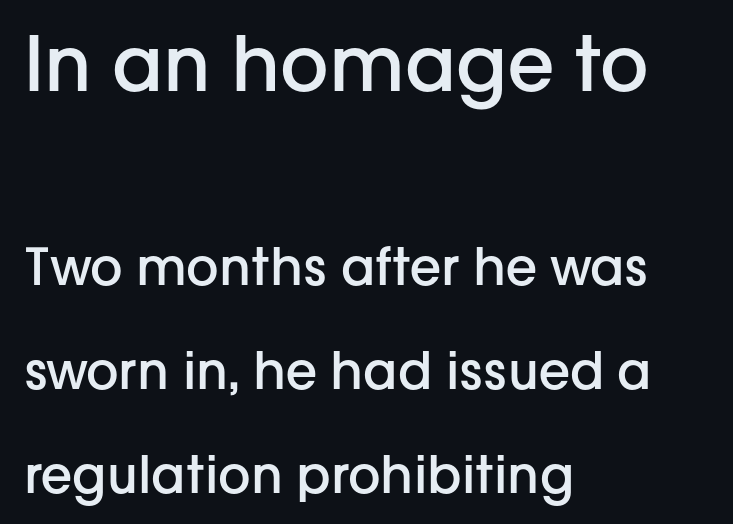
{"serif": "no", "italic": "no", "bold": "semi", "weight": "semibold", "width": "normal", "stroke_contrast": "low", "x_height": "medium", "monospaced": "no", "underline": "no", "align": "left", "line_spacing": "loose", "line_spacing_ratio": 2.04, "letter_spacing": "normal", "letter_spacing_em": 0.0, "larger_block": "first", "size_ratio": 1.49, "glyph_px": 76}
